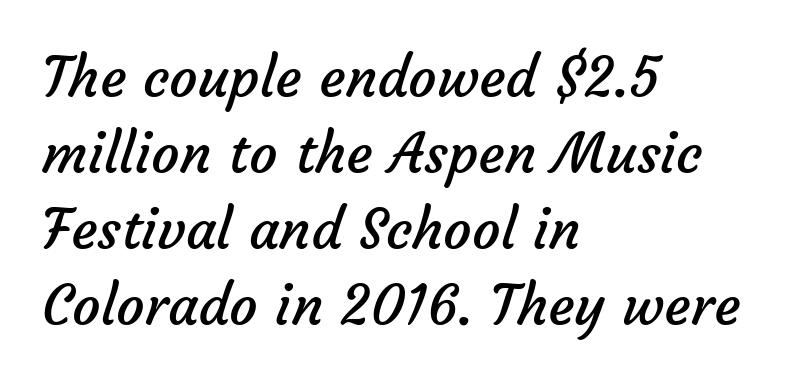
Tracking here is standard; glyphs follow each other at the usual distance. A typesetter would call this proportional, since set widths differ per character. Each letter's strokes conclude bluntly, with no projecting serifs. Every row of glyphs begins at an identical x-position on the left. No chunkiness to these letters — they're not bold.
